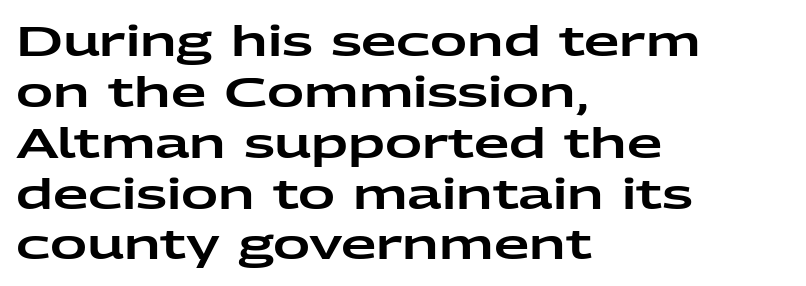
The rendering anchors every line to the left-hand side. Each row of text sits above clean, open space. Designer's note — italics off, roman on. Here the designer chose a conventional face with non-uniform glyph widths. These lines keep a tight, regular rhythm from letter to letter.
